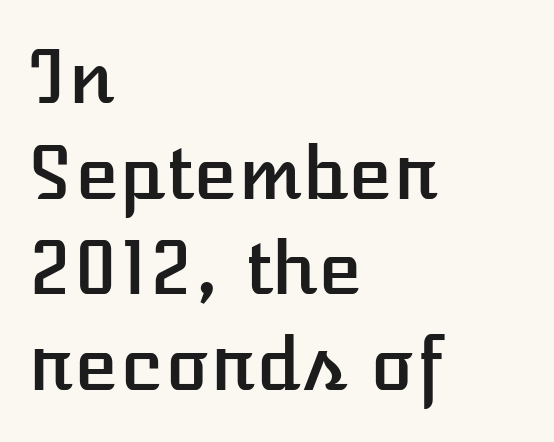
The image shows 73 px text type, upright; set left-aligned, normal line spacing (1.31x), normal letter spacing, not underlined; low stroke contrast and a medium x-height.
